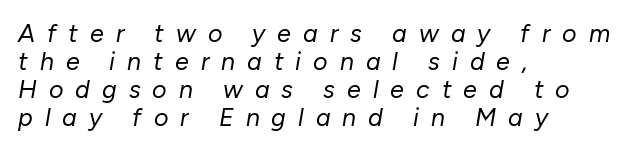
{"italic": "yes", "lean": "right", "slant_degrees": 10, "bold": "no", "underline": "no", "align": "left", "line_spacing": "tight", "line_spacing_ratio": 1.12, "letter_spacing": "wide", "letter_spacing_em": 0.48, "glyph_px": 25}
